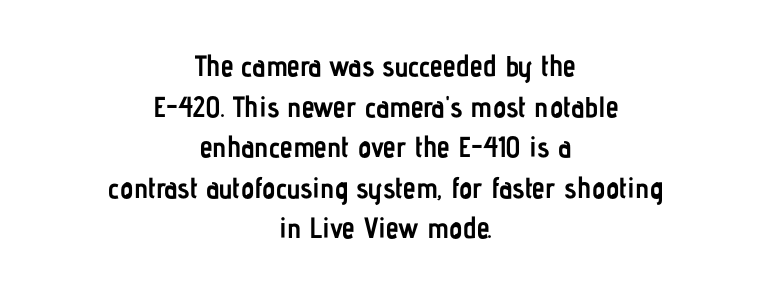
The image shows 29 px semibold, condensed sans-serif type, upright; set centered, normal line spacing (1.4x), normal letter spacing, not underlined; low stroke contrast and a medium x-height.
